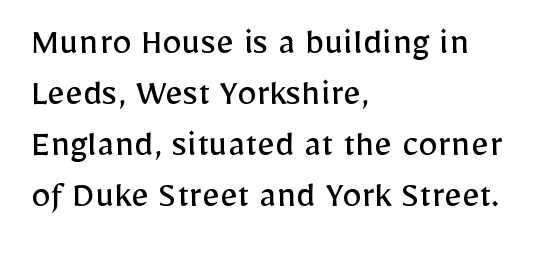
Q: Is the text bold? A: No.
Q: Is the text italic (slanted)? A: No, it is upright.
Q: Is the typeface a serif or a sans-serif typeface? A: Sans-serif.
Q: Is the text underlined? A: No.
Q: How is the paragraph aligned? A: Left-aligned.
Q: Is the spacing between letters normal or unusually wide? A: Normal.
Q: Is the spacing between lines tight, normal or loose? A: Normal.
Q: Width (condensed, normal, or wide)? A: Normal.
Q: Stroke contrast? A: Low.
Q: x-height? A: Medium.
Q: Monospaced? A: No.
